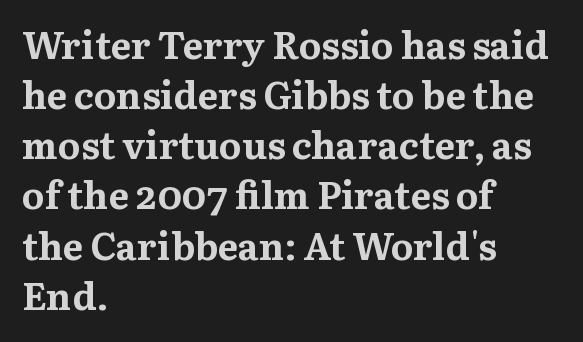
The baseline area is clear. Here the glyphs are tracked normally, forming tight word shapes. What's the leading like? Ordinary, nothing unusual. Note the varied advance widths — an 'i' is clearly narrower than an 'm'. The rendering uses a bold face; every stroke is thick and dark. Do the letters lean? They stand straight.
